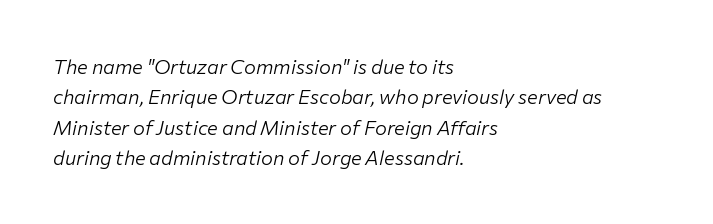
{"italic": "yes", "lean": "right", "slant_degrees": 12, "bold": "no", "underline": "no", "align": "left", "line_spacing": "normal", "line_spacing_ratio": 1.52, "letter_spacing": "normal", "letter_spacing_em": 0.0, "glyph_px": 20}
